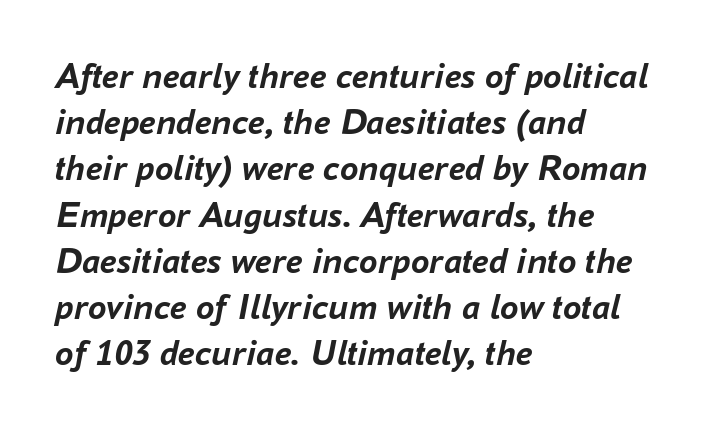
{"italic": "yes", "lean": "right", "slant_degrees": 16, "bold": "yes", "weight": "semibold", "width": "normal", "stroke_contrast": "low", "x_height": "medium", "monospaced": "no", "underline": "no", "align": "left", "line_spacing": "normal", "line_spacing_ratio": 1.25, "letter_spacing": "normal", "letter_spacing_em": 0.0, "glyph_px": 37}
